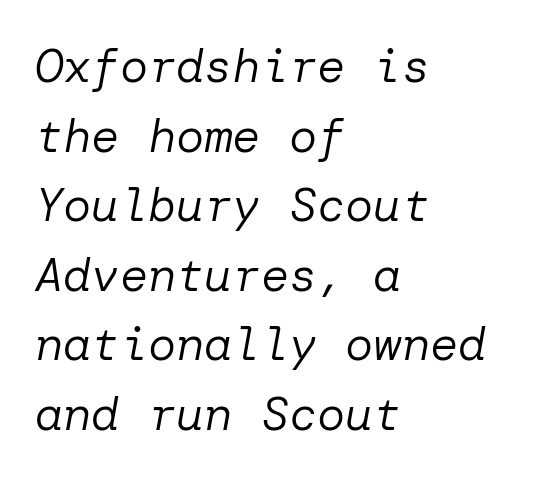
{"italic": "yes", "lean": "right", "slant_degrees": 10, "bold": "no", "weight": "regular", "width": "normal", "stroke_contrast": "low", "x_height": "medium", "underline": "no", "align": "left", "line_spacing": "normal", "line_spacing_ratio": 1.48, "letter_spacing": "normal", "letter_spacing_em": 0.0, "glyph_px": 47}
